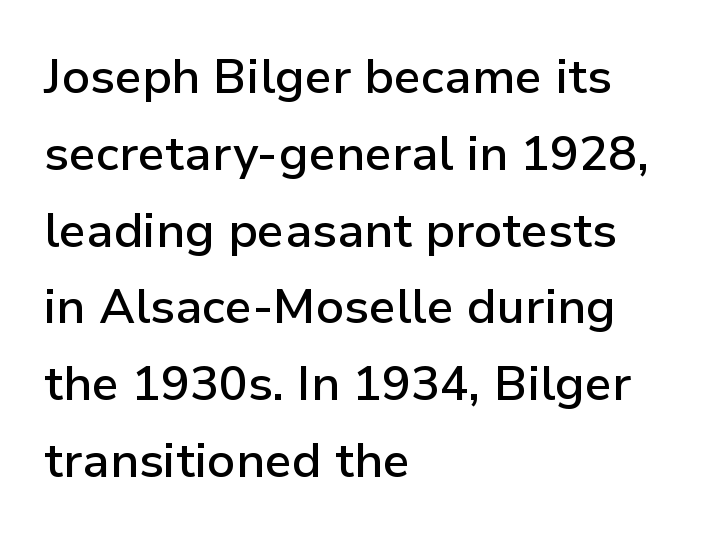
{"serif": "no", "italic": "no", "bold": "semi", "weight": "semibold", "width": "normal", "stroke_contrast": "low", "x_height": "medium", "monospaced": "no", "underline": "no", "align": "left", "line_spacing": "normal", "line_spacing_ratio": 1.6, "letter_spacing": "normal", "letter_spacing_em": 0.0, "glyph_px": 48}
